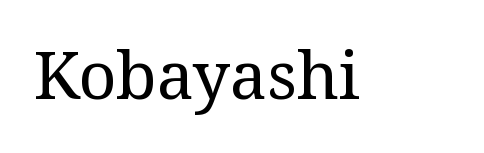
The image shows 66 px regular-weight serif type, upright; set normal letter spacing, not underlined; medium stroke contrast and a medium x-height.
